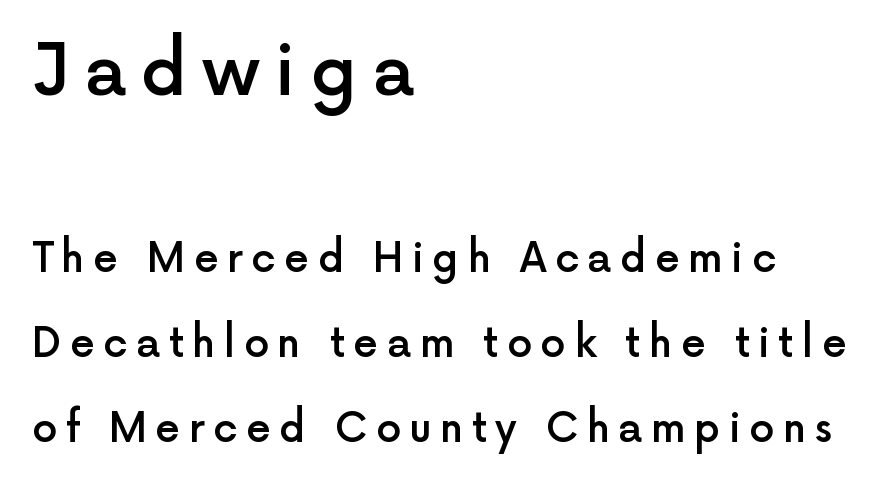
Q: Is the text bold? A: Semi-bold.
Q: Is the text italic (slanted)? A: No, it is upright.
Q: Is the typeface a serif or a sans-serif typeface? A: Sans-serif.
Q: Is the text underlined? A: No.
Q: How is the paragraph aligned? A: Left-aligned.
Q: Is the spacing between letters normal or unusually wide? A: Unusually wide.
Q: Is the spacing between lines tight, normal or loose? A: Loose.
Q: Which block of text is set in a larger size, the first (top) or the second (bottom)? A: The first (top) one.
Q: Width (condensed, normal, or wide)? A: Normal.
Q: x-height? A: Medium.
Q: Monospaced? A: No.
